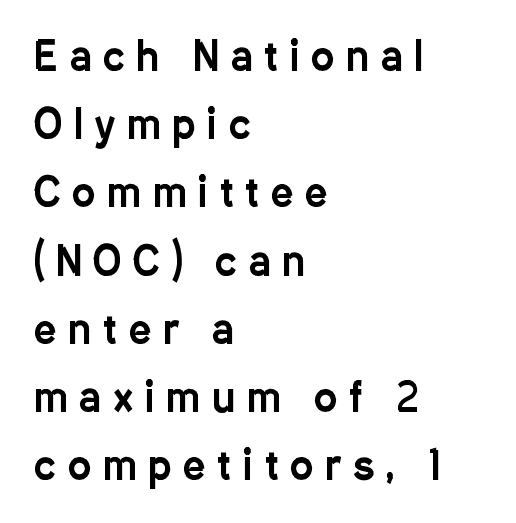
Q: Is the text italic (slanted)? A: No, it is upright.
Q: Is the typeface a serif or a sans-serif typeface? A: Sans-serif.
Q: Is the text underlined? A: No.
Q: How is the paragraph aligned? A: Left-aligned.
Q: Is the spacing between letters normal or unusually wide? A: Unusually wide.
Q: Width (condensed, normal, or wide)? A: Condensed.
Q: Stroke contrast? A: Low.
Q: x-height? A: Medium.
Q: Monospaced? A: No.
